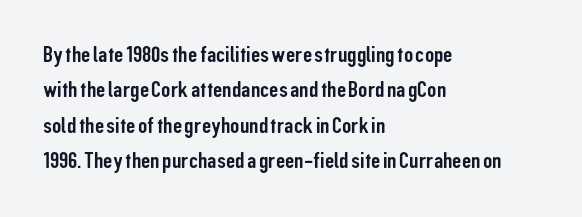
{"italic": "no", "underline": "no", "align": "left", "line_spacing": "normal", "line_spacing_ratio": 1.54, "letter_spacing": "normal", "letter_spacing_em": 0.0, "glyph_px": 23}
